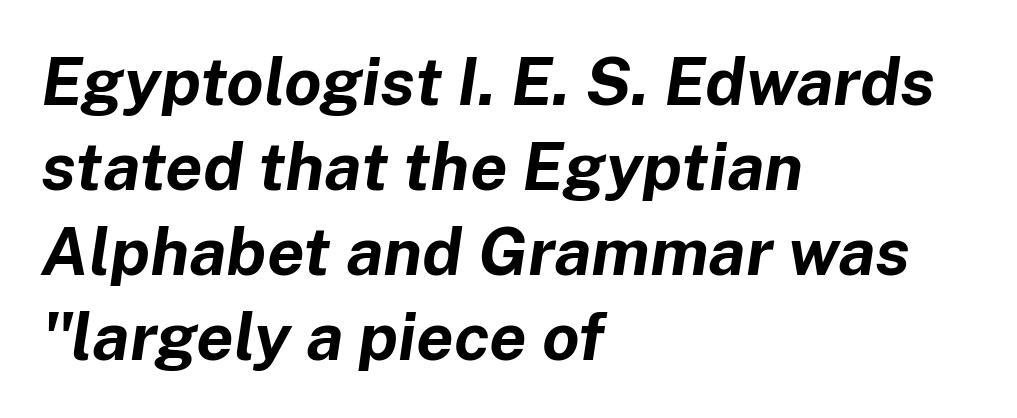
{"italic": "yes", "lean": "right", "slant_degrees": 8, "bold": "yes", "weight": "bold", "width": "normal", "stroke_contrast": "low", "x_height": "medium", "monospaced": "no", "underline": "no", "align": "left", "line_spacing": "normal", "line_spacing_ratio": 1.27, "letter_spacing": "normal", "letter_spacing_em": 0.0, "glyph_px": 67}
